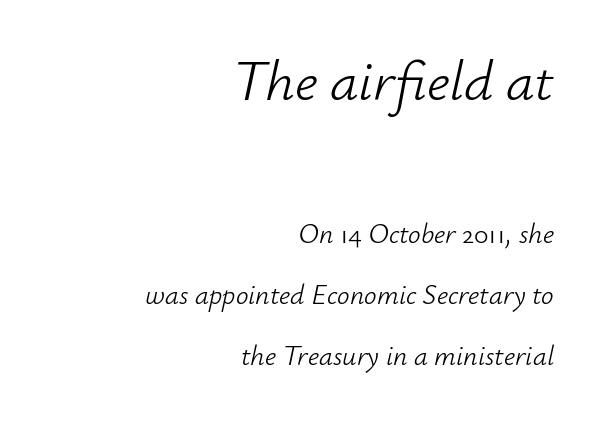
The image shows 57 px light type, italic (leaning right); set right-aligned, loose line spacing (2.17x), normal letter spacing, not underlined; the first (top) block is 2.04x larger; low stroke contrast and a small x-height.
